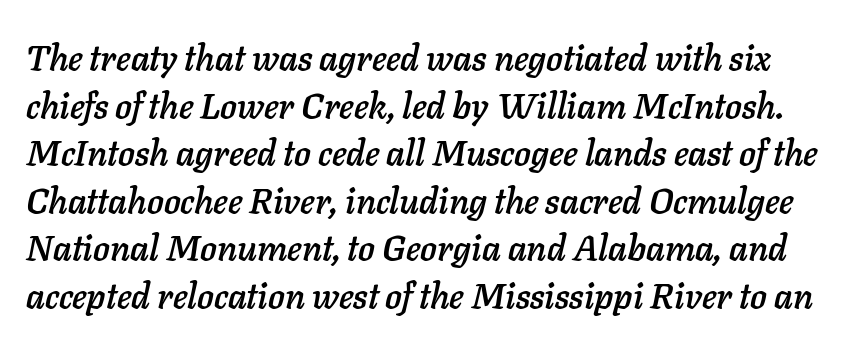
{"italic": "yes", "lean": "right", "slant_degrees": 11, "width": "normal", "stroke_contrast": "low", "x_height": "medium", "monospaced": "no", "underline": "no", "line_spacing": "normal", "line_spacing_ratio": 1.36, "letter_spacing": "normal", "letter_spacing_em": 0.0, "glyph_px": 35}
